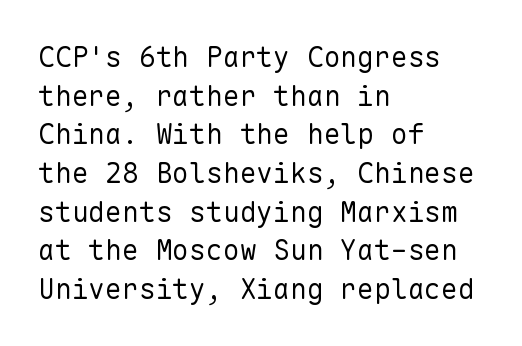
{"serif": "no", "italic": "no", "bold": "no", "weight": "regular", "width": "normal", "stroke_contrast": "low", "x_height": "medium", "monospaced": "yes", "underline": "no", "align": "left", "line_spacing": "normal", "line_spacing_ratio": 1.38, "letter_spacing": "normal", "letter_spacing_em": 0.0, "glyph_px": 28}
